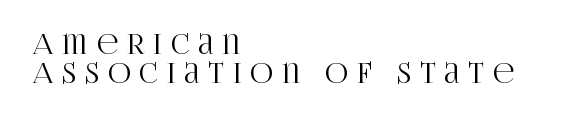
Q: Is the text italic (slanted)? A: No, it is upright.
Q: Is the typeface a serif or a sans-serif typeface? A: Serif.
Q: Is the text underlined? A: No.
Q: How is the paragraph aligned? A: Left-aligned.
Q: Is the spacing between letters normal or unusually wide? A: Unusually wide.
Q: Is the spacing between lines tight, normal or loose? A: Tight.
Q: Width (condensed, normal, or wide)? A: Condensed.
Q: Stroke contrast? A: High.
Q: x-height? A: Large.
Q: Monospaced? A: No.
